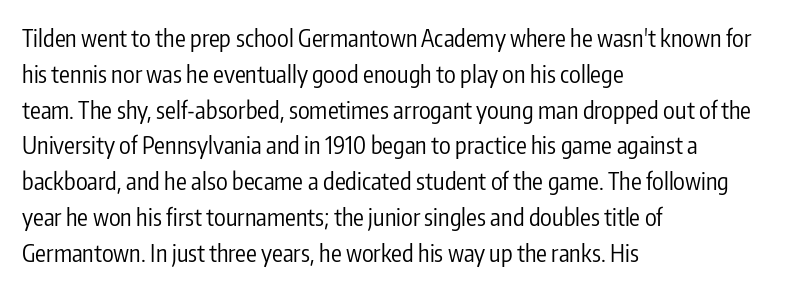
The setting favours the left margin, as ordinary paragraphs usually do. Upright lettering throughout. Letter spacing: default. No chunkiness to these letters — they're not bold.
